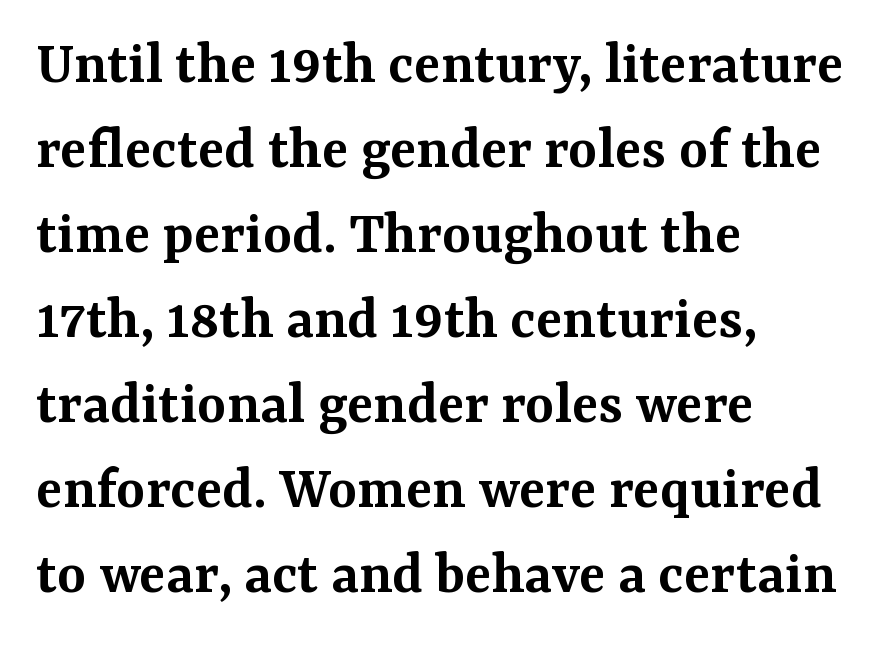
The image shows 62 px semibold serif type, upright; set left-aligned, normal line spacing (1.37x), normal letter spacing, not underlined; medium stroke contrast and a medium x-height.
